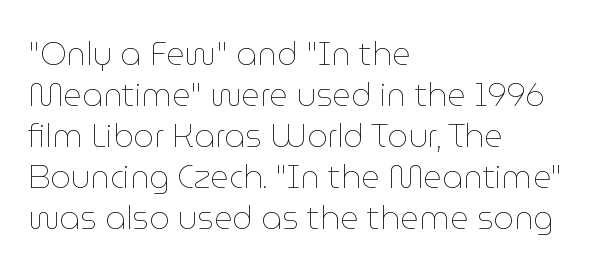
The typesetting does not lean heavy: it is not bold. No word sits above an underline. Is the letter spacing exaggerated? No — it looks like the ordinary default. Is this a fixed-width face? No — the glyphs have proportional, varying widths. Is there any slant? The stems are plumb. Alignment: flush left.
